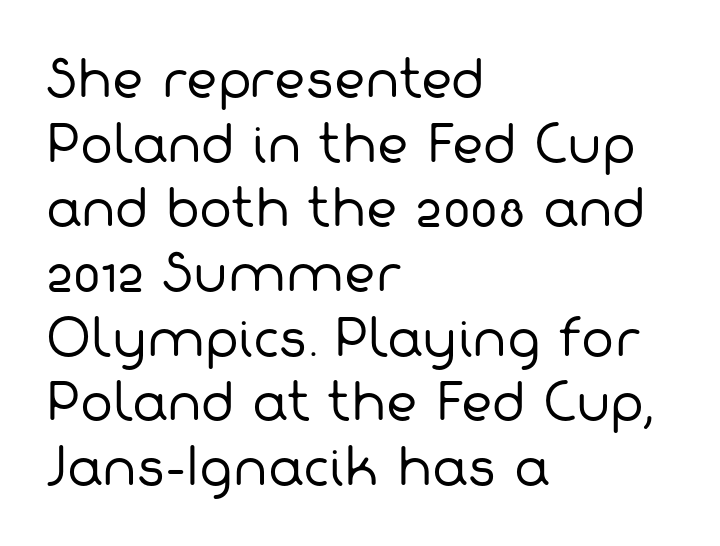
Q: Is the text bold? A: No.
Q: Is the typeface a serif or a sans-serif typeface? A: Sans-serif.
Q: Is the text underlined? A: No.
Q: How is the paragraph aligned? A: Left-aligned.
Q: Is the spacing between letters normal or unusually wide? A: Normal.
Q: Is the spacing between lines tight, normal or loose? A: Normal.
Q: Width (condensed, normal, or wide)? A: Normal.
Q: Stroke contrast? A: Low.
Q: x-height? A: Medium.
Q: Monospaced? A: No.
